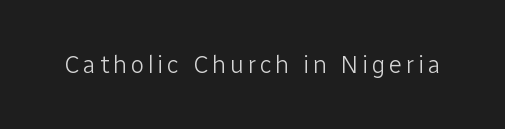
{"italic": "no", "bold": "no", "underline": "no", "glyph_px": 25}
